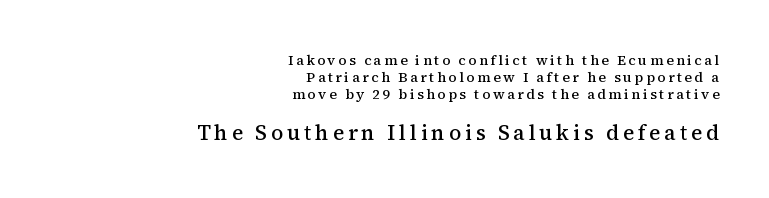
{"italic": "no", "bold": "semi", "underline": "no", "align": "right", "line_spacing_ratio": 1.21, "larger_block": "second", "size_ratio": 1.5, "glyph_px": 21}
